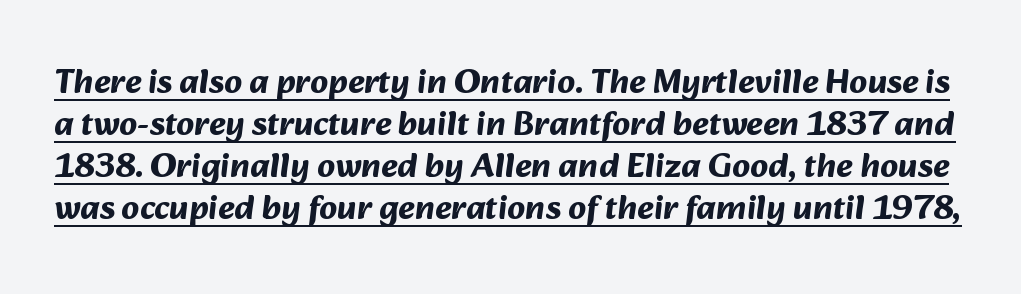
{"serif": "no", "bold": "yes", "weight": "bold", "width": "normal", "stroke_contrast": "medium", "x_height": "medium", "monospaced": "no", "underline": "yes", "line_spacing_ratio": 1.2, "letter_spacing": "normal", "letter_spacing_em": 0.0, "glyph_px": 35}
